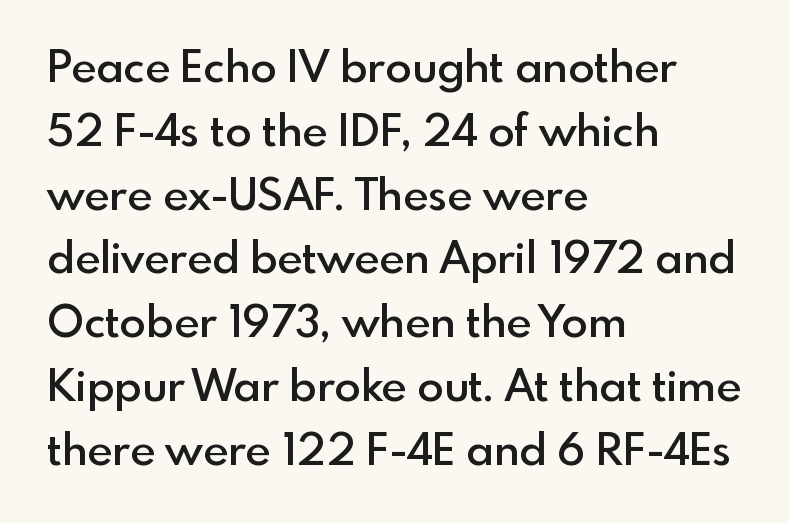
{"serif": "no", "italic": "no", "bold": "semi", "weight": "semibold", "width": "normal", "x_height": "small", "monospaced": "no", "underline": "no", "align": "left", "line_spacing": "normal", "line_spacing_ratio": 1.45, "letter_spacing": "normal", "letter_spacing_em": 0.0, "glyph_px": 44}
